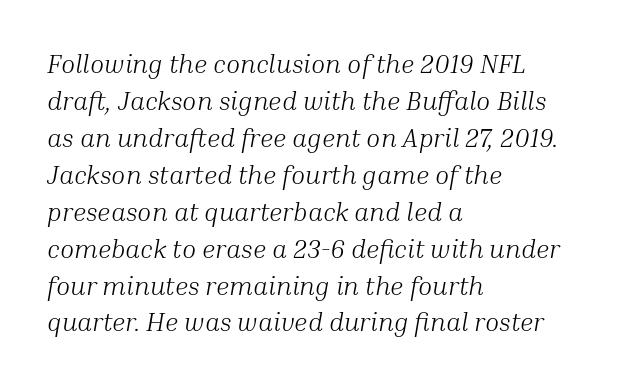
{"italic": "yes", "lean": "right", "slant_degrees": 10, "bold": "no", "underline": "no", "align": "left", "line_spacing": "normal", "line_spacing_ratio": 1.42, "letter_spacing": "normal", "letter_spacing_em": 0.0, "glyph_px": 26}
